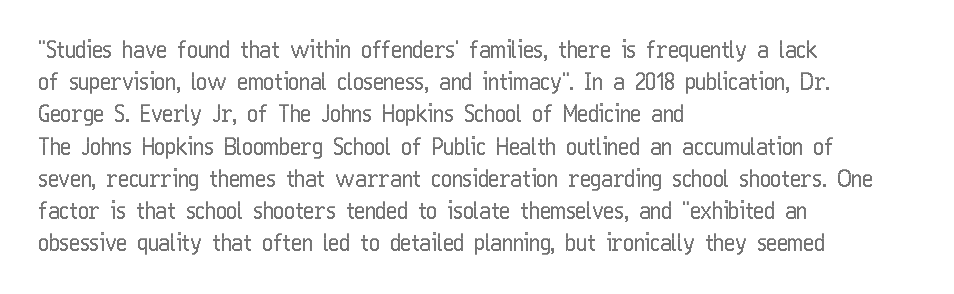
The image shows 23 px text type, upright; set left-aligned, normal line spacing (1.4x), normal letter spacing, not underlined.
